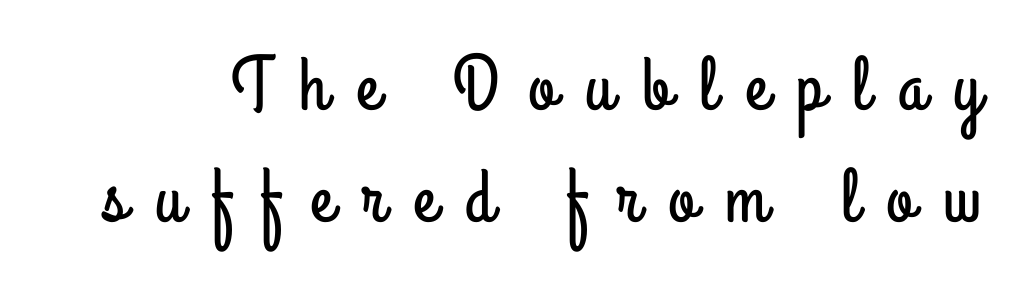
{"serif": "no", "italic": "no", "width": "condensed", "stroke_contrast": "low", "x_height": "small", "monospaced": "no", "underline": "no", "line_spacing": "normal", "line_spacing_ratio": 1.46, "letter_spacing": "wide", "letter_spacing_em": 0.37, "glyph_px": 77}
